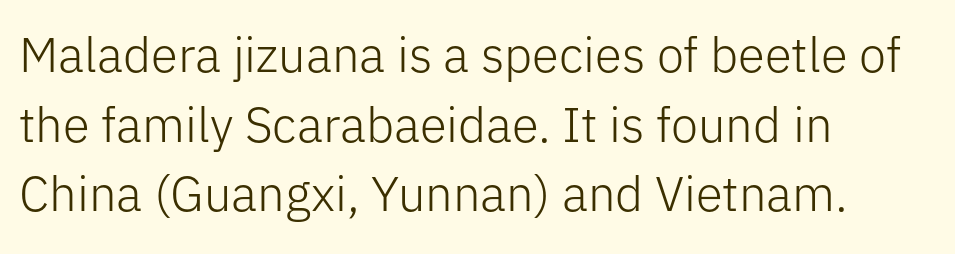
If you drew a line through each stem, it would be perfectly vertical. The vertical gap from one line to the next is medium. Standard letterfit; no display-style spreading of the glyphs. Letterform terminals end flat and unadorned throughout the passage. One-word summary of the alignment: left. Glance below the letters and you will spot only blank space.
